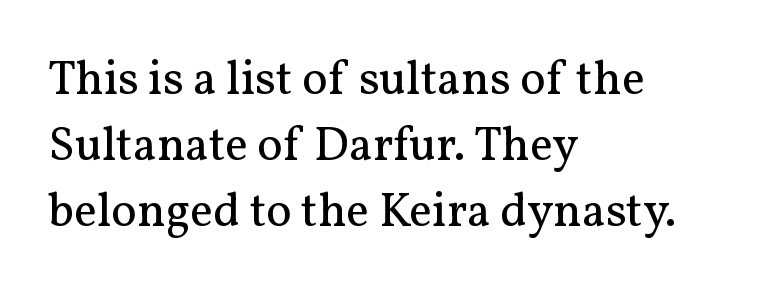
These lines are rendered in a variable-pitch font. Ascenders rise straight up at ninety degrees. Caption: standard tracking, unaltered. Vertical spacing — default. The compositor pushed each line to the left boundary. Note: serifs present on the glyphs.
